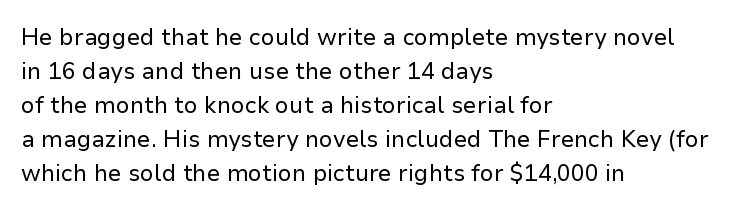
The image shows 23 px text type, upright; set left-aligned, normal line spacing (1.48x), normal letter spacing, not underlined.
